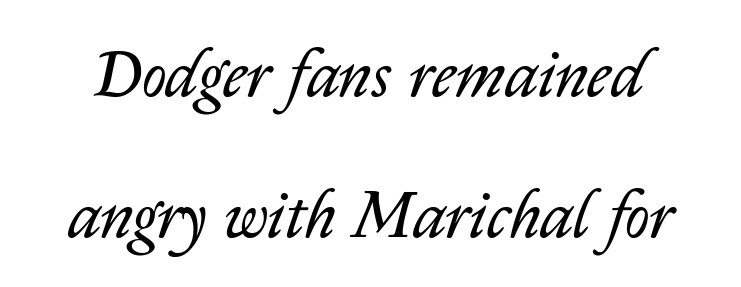
Q: Is the text bold? A: No.
Q: Is the text italic (slanted)? A: Yes, it leans right by about 14 degrees.
Q: Is the text underlined? A: No.
Q: Is the spacing between letters normal or unusually wide? A: Normal.
Q: Is the spacing between lines tight, normal or loose? A: Loose.
Q: Width (condensed, normal, or wide)? A: Normal.
Q: Stroke contrast? A: Low.
Q: x-height? A: Medium.
Q: Monospaced? A: No.
